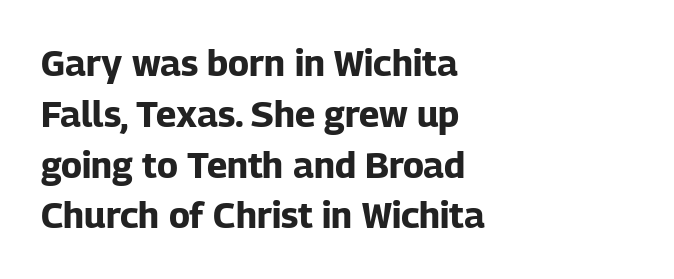
Look at the bottom of the vertical strokes: they stop flat, with no serifs. Rendered with straight, roman letterforms. The gap between lines stays unmarked. What weight is shown? A full bold with thick strokes. Summary of vertical rhythm: regular, with standard interline spacing. Spacing verdict: proportional, widths tailored to each character.
